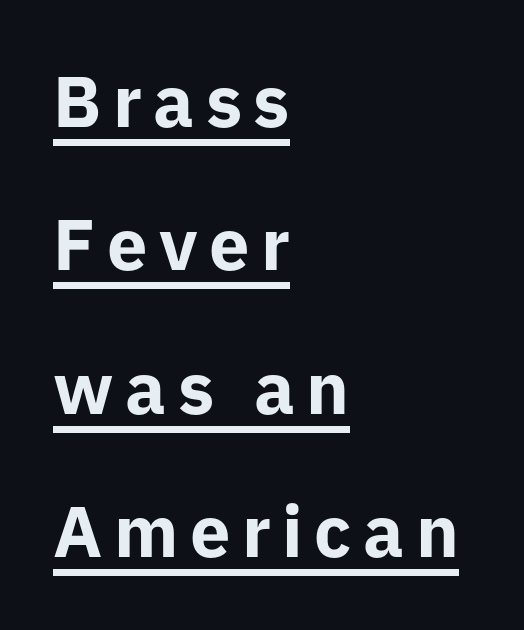
{"serif": "no", "italic": "no", "bold": "yes", "weight": "bold", "width": "normal", "stroke_contrast": "low", "x_height": "medium", "monospaced": "no", "underline": "yes", "align": "left", "line_spacing": "loose", "line_spacing_ratio": 1.99, "glyph_px": 72}
